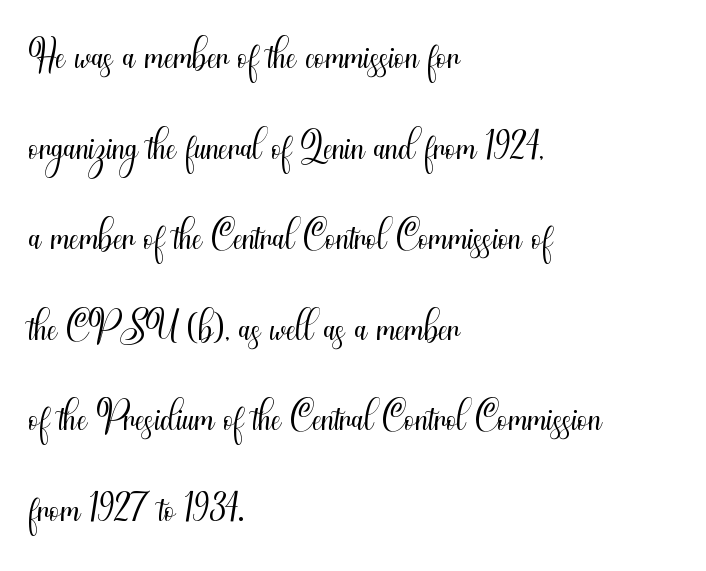
{"serif": "no", "bold": "no", "weight": "light", "width": "condensed", "stroke_contrast": "medium", "x_height": "small", "monospaced": "no", "underline": "no", "align": "left", "line_spacing": "normal", "line_spacing_ratio": 1.51, "letter_spacing": "normal", "letter_spacing_em": 0.0, "glyph_px": 60}
